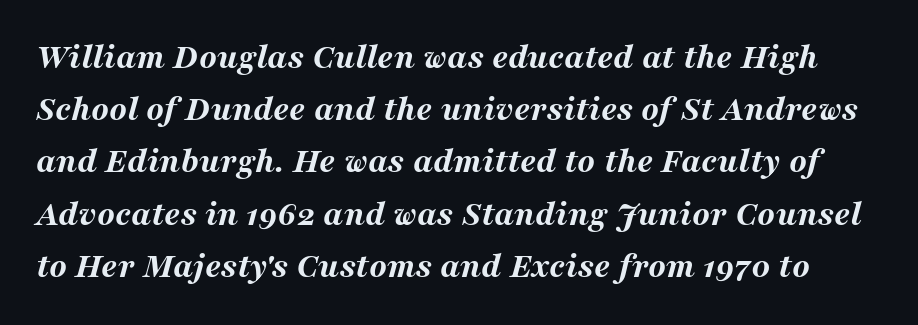
{"italic": "yes", "lean": "right", "slant_degrees": 16, "bold": "yes", "weight": "bold", "width": "wide", "stroke_contrast": "medium", "x_height": "medium", "monospaced": "no", "underline": "no", "line_spacing": "normal", "line_spacing_ratio": 1.45, "letter_spacing": "normal", "letter_spacing_em": 0.0, "glyph_px": 36}
